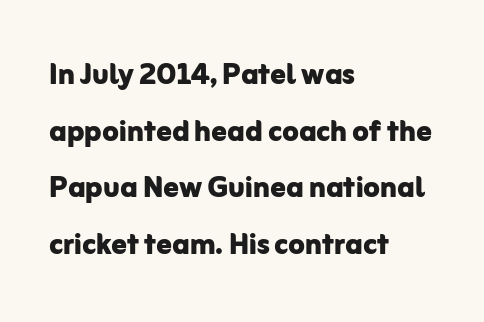
{"serif": "no", "italic": "no", "bold": "yes", "weight": "bold", "width": "normal", "stroke_contrast": "low", "x_height": "medium", "monospaced": "no", "underline": "no", "align": "left", "line_spacing": "normal", "line_spacing_ratio": 1.49, "letter_spacing": "normal", "letter_spacing_em": 0.0, "glyph_px": 38}
